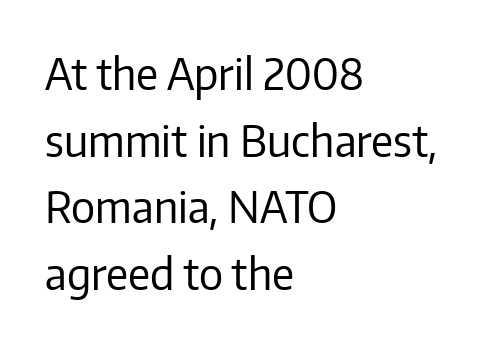
Q: Is the text bold? A: No.
Q: Is the text italic (slanted)? A: No, it is upright.
Q: Is the typeface a serif or a sans-serif typeface? A: Sans-serif.
Q: Is the text underlined? A: No.
Q: How is the paragraph aligned? A: Left-aligned.
Q: Is the spacing between letters normal or unusually wide? A: Normal.
Q: Is the spacing between lines tight, normal or loose? A: Normal.
Q: Width (condensed, normal, or wide)? A: Normal.
Q: Stroke contrast? A: Low.
Q: x-height? A: Medium.
Q: Monospaced? A: No.
